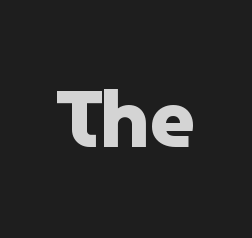
{"serif": "no", "italic": "no", "bold": "yes", "weight": "heavy", "width": "normal", "stroke_contrast": "low", "x_height": "medium", "monospaced": "no", "underline": "no", "letter_spacing": "normal", "letter_spacing_em": 0.0, "glyph_px": 80}
